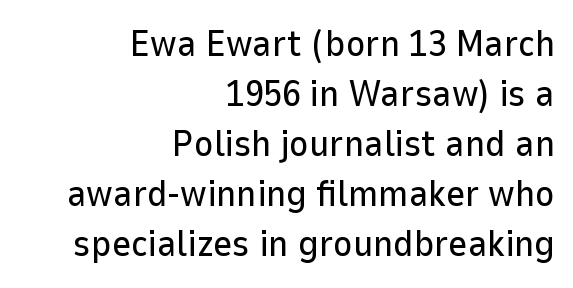
Q: Is the text italic (slanted)? A: No, it is upright.
Q: Is the typeface a serif or a sans-serif typeface? A: Sans-serif.
Q: Is the text underlined? A: No.
Q: How is the paragraph aligned? A: Right-aligned.
Q: Is the spacing between letters normal or unusually wide? A: Normal.
Q: Is the spacing between lines tight, normal or loose? A: Normal.
Q: Width (condensed, normal, or wide)? A: Normal.
Q: Stroke contrast? A: Low.
Q: x-height? A: Medium.
Q: Monospaced? A: No.
